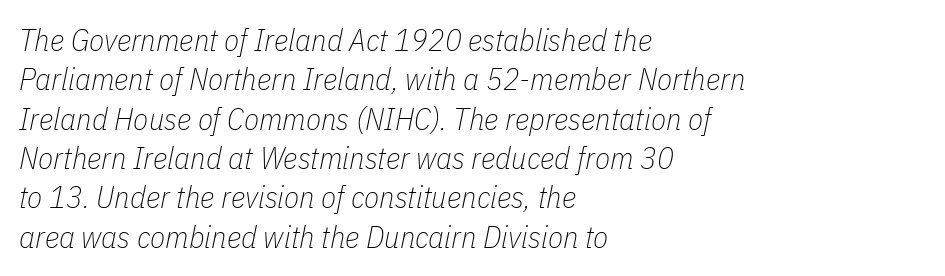
Descenders hang freely into open space. Each stroke keeps to a modest, everyday thickness or less. The vertical gap from one line to the next is medium. Short note: letters normally spaced. Casual observation: everything's shoved over to the left. The font's italic variant was chosen for this text.
